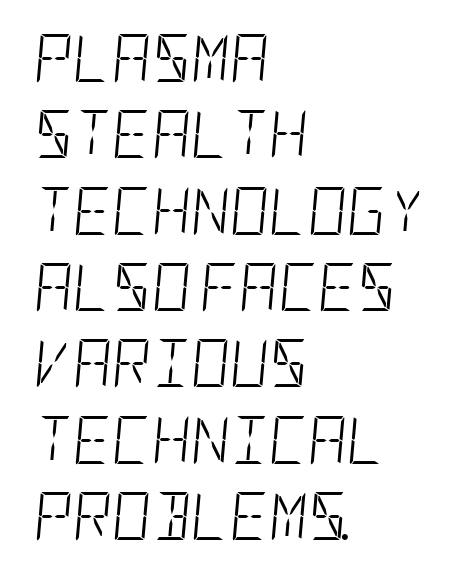
The image shows 48 px light, condensed type, italic (leaning right); set left-aligned, normal line spacing (1.59x), normal letter spacing, not underlined; low stroke contrast and a large x-height.
